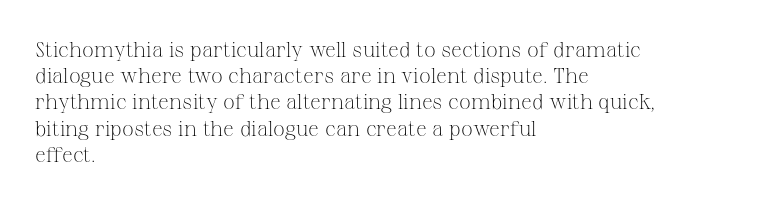
Q: Is the text bold? A: No.
Q: Is the text italic (slanted)? A: No, it is upright.
Q: Is the text underlined? A: No.
Q: How is the paragraph aligned? A: Left-aligned.
Q: Is the spacing between letters normal or unusually wide? A: Normal.
Q: Is the spacing between lines tight, normal or loose? A: Normal.
